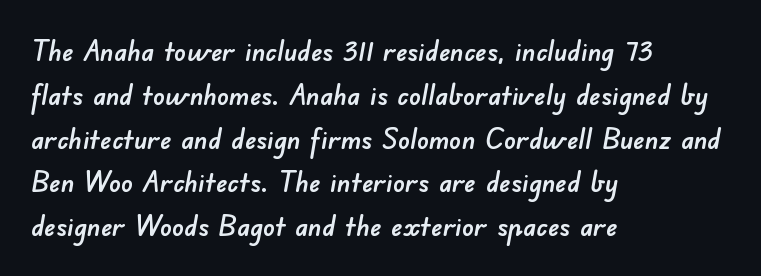
{"serif": "no", "width": "normal", "stroke_contrast": "low", "x_height": "small", "monospaced": "no", "underline": "no", "align": "left", "line_spacing": "normal", "line_spacing_ratio": 1.51, "letter_spacing": "normal", "letter_spacing_em": 0.0, "glyph_px": 29}
